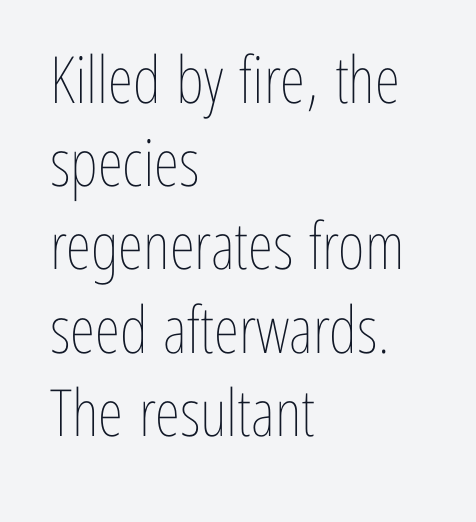
The image shows 65 px thin, condensed type, upright; set left-aligned, normal line spacing (1.28x), normal letter spacing, not underlined; low stroke contrast and a medium x-height.
